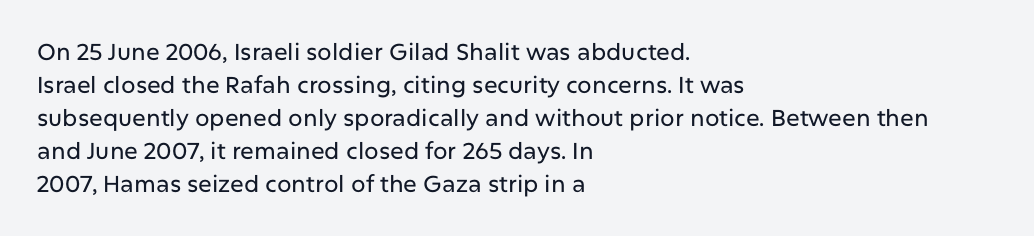
{"italic": "no", "underline": "no", "align": "left", "line_spacing": "normal", "line_spacing_ratio": 1.44, "letter_spacing": "normal", "letter_spacing_em": 0.0, "glyph_px": 23}
